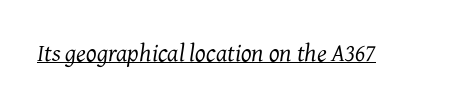
The image shows 25 px text type, italic (leaning right); set normal letter spacing, underlined.
